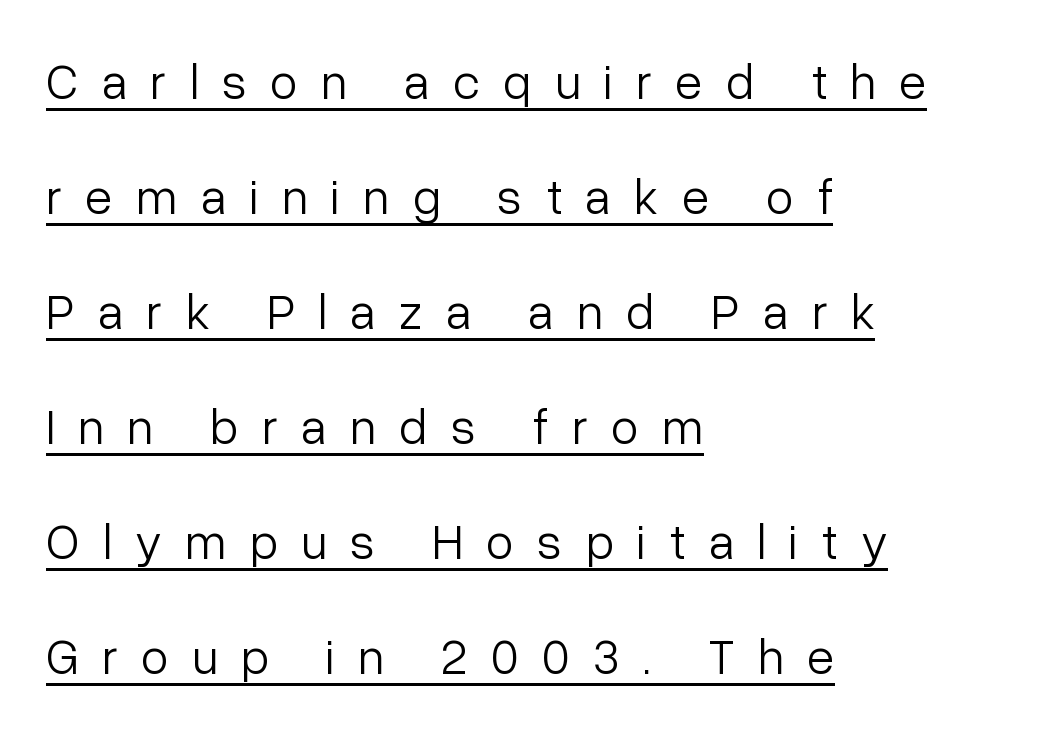
You can see a thin bar hugging the bottom of the glyphs. Unlike italic type, these characters show no tilt at all. Note the varied advance widths — an 'i' is clearly narrower than an 'm'. The glyphs in this specimen are sans serif. The rendering inserts visible extra space after every character. This rendering uses left alignment, leaving the right contour irregular.
